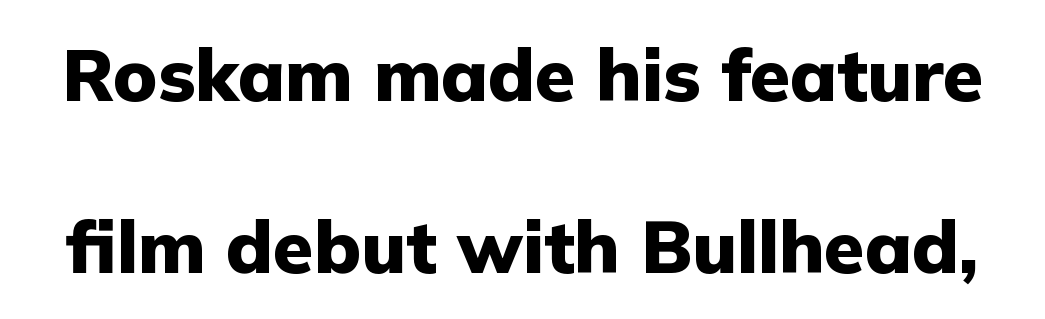
{"serif": "no", "italic": "no", "bold": "yes", "weight": "heavy", "width": "normal", "stroke_contrast": "low", "x_height": "medium", "monospaced": "no", "underline": "no", "line_spacing": "loose", "line_spacing_ratio": 2.35, "letter_spacing": "normal", "letter_spacing_em": 0.0, "glyph_px": 73}
